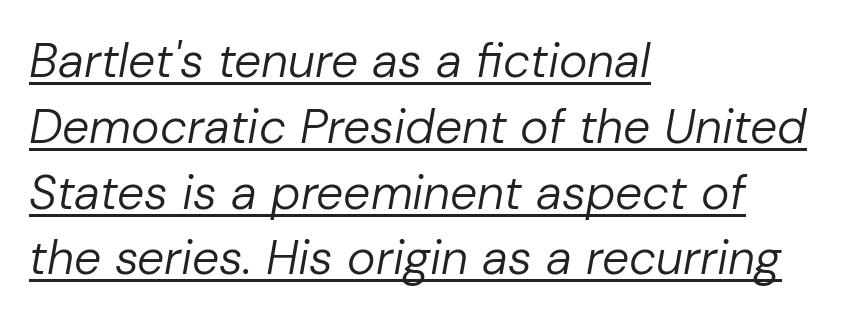
The image shows 48 px regular-weight type, italic (leaning right); set left-aligned, normal line spacing (1.37x), normal letter spacing, underlined; low stroke contrast and a medium x-height.
